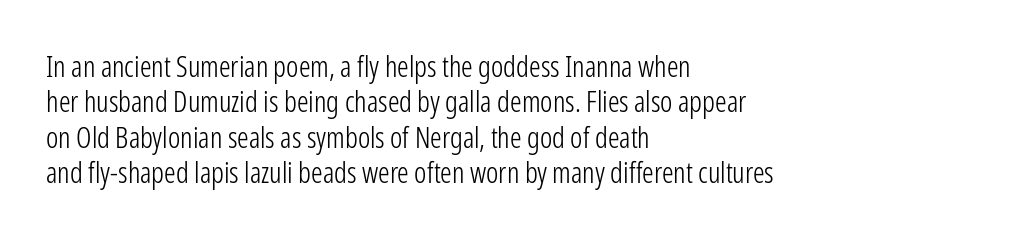
The image shows 29 px light, condensed sans-serif type, upright; set left-aligned, line spacing 1.22x, normal letter spacing, not underlined; low stroke contrast and a medium x-height.
